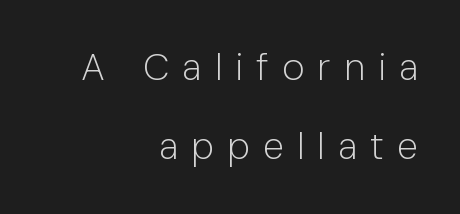
{"serif": "no", "italic": "no", "bold": "no", "weight": "light", "width": "normal", "stroke_contrast": "low", "x_height": "medium", "monospaced": "no", "underline": "no", "align": "right", "line_spacing": "loose", "line_spacing_ratio": 2.09, "letter_spacing": "wide", "letter_spacing_em": 0.35, "glyph_px": 38}
